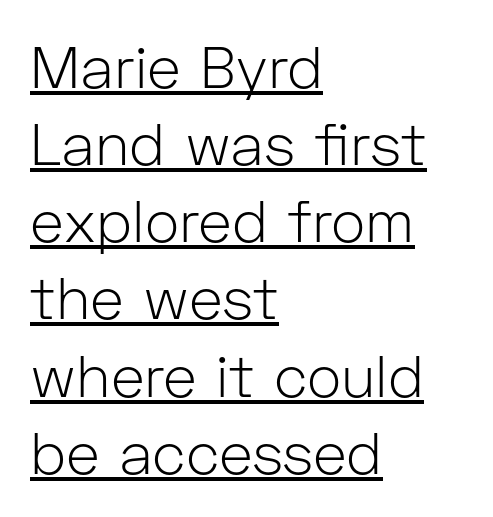
The image shows 58 px light sans-serif type, upright; set left-aligned, normal line spacing (1.33x), normal letter spacing, underlined; low stroke contrast and a medium x-height.
